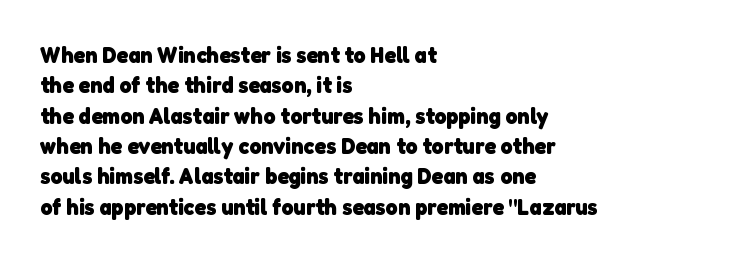
Q: Is the text bold? A: Yes.
Q: Is the text underlined? A: No.
Q: How is the paragraph aligned? A: Left-aligned.
Q: Is the spacing between letters normal or unusually wide? A: Normal.
Q: Is the spacing between lines tight, normal or loose? A: Normal.
